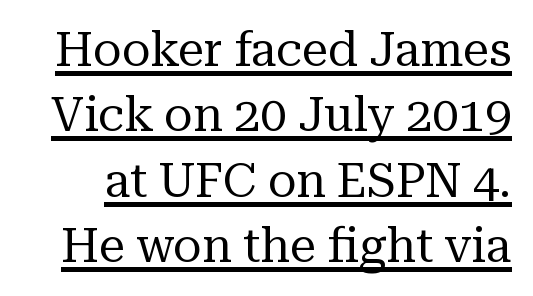
The rows are spaced the way most documents space them. Proportional: the letters do not fall into vertical columns. Check where the strokes stop: tiny serifs finish them off. Characters remain perfectly vertical along every line.
